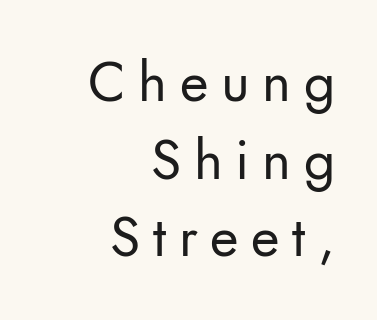
{"serif": "no", "italic": "no", "bold": "no", "weight": "regular", "width": "normal", "stroke_contrast": "low", "x_height": "small", "monospaced": "no", "underline": "no", "align": "right", "line_spacing": "normal", "line_spacing_ratio": 1.41, "letter_spacing": "wide", "letter_spacing_em": 0.23, "glyph_px": 55}
